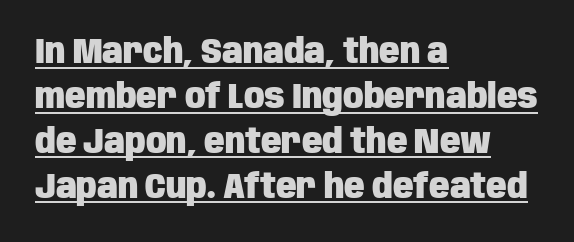
Q: Is the text bold? A: Yes.
Q: Is the text italic (slanted)? A: No, it is upright.
Q: Is the typeface a serif or a sans-serif typeface? A: Sans-serif.
Q: Is the text underlined? A: Yes.
Q: How is the paragraph aligned? A: Left-aligned.
Q: Is the spacing between letters normal or unusually wide? A: Normal.
Q: Is the spacing between lines tight, normal or loose? A: Normal.
Q: Width (condensed, normal, or wide)? A: Condensed.
Q: Stroke contrast? A: Low.
Q: x-height? A: Large.
Q: Monospaced? A: No.
